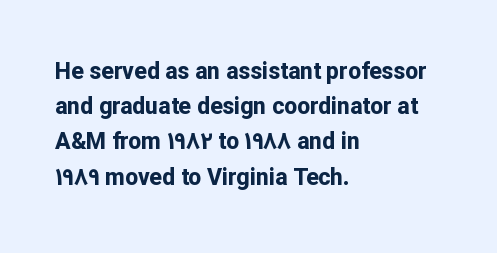
{"italic": "no", "bold": "yes", "underline": "no", "align": "left", "line_spacing": "normal", "line_spacing_ratio": 1.53, "letter_spacing": "normal", "letter_spacing_em": 0.0, "glyph_px": 23}
